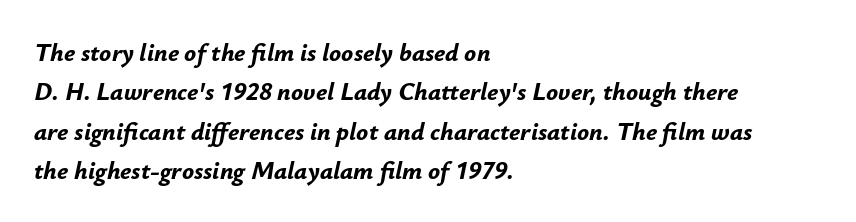
Q: Is the text bold? A: Yes.
Q: Is the text italic (slanted)? A: Yes, it leans right by about 12 degrees.
Q: Is the text underlined? A: No.
Q: How is the paragraph aligned? A: Left-aligned.
Q: Is the spacing between letters normal or unusually wide? A: Normal.
Q: Is the spacing between lines tight, normal or loose? A: Normal.
